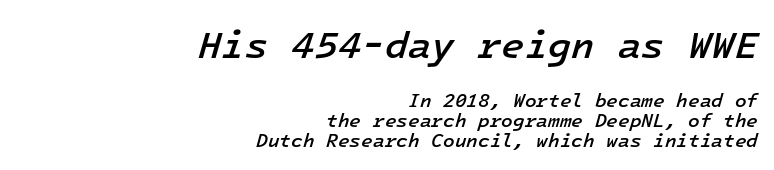
Think of a typewriter: that constant character pitch is what you see here. Italic? Definitely — the glyphs are oblique. The lines are packed closely together with very little leading. The typesetter chose a ragged-left arrangement here. Reading top to bottom, the characters get smaller at the block break.
